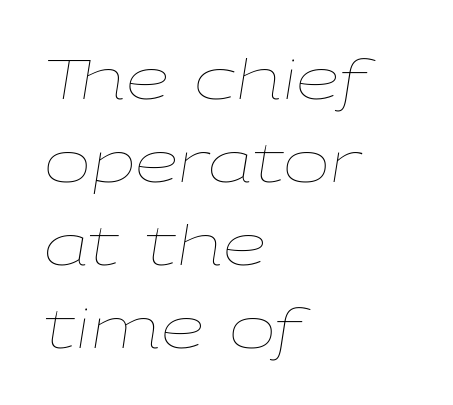
Q: Is the text bold? A: No.
Q: Is the text italic (slanted)? A: Yes, it leans right by about 9 degrees.
Q: Is the text underlined? A: No.
Q: How is the paragraph aligned? A: Left-aligned.
Q: Is the spacing between letters normal or unusually wide? A: Normal.
Q: Is the spacing between lines tight, normal or loose? A: Normal.
Q: Width (condensed, normal, or wide)? A: Wide.
Q: Stroke contrast? A: Low.
Q: x-height? A: Medium.
Q: Monospaced? A: No.
